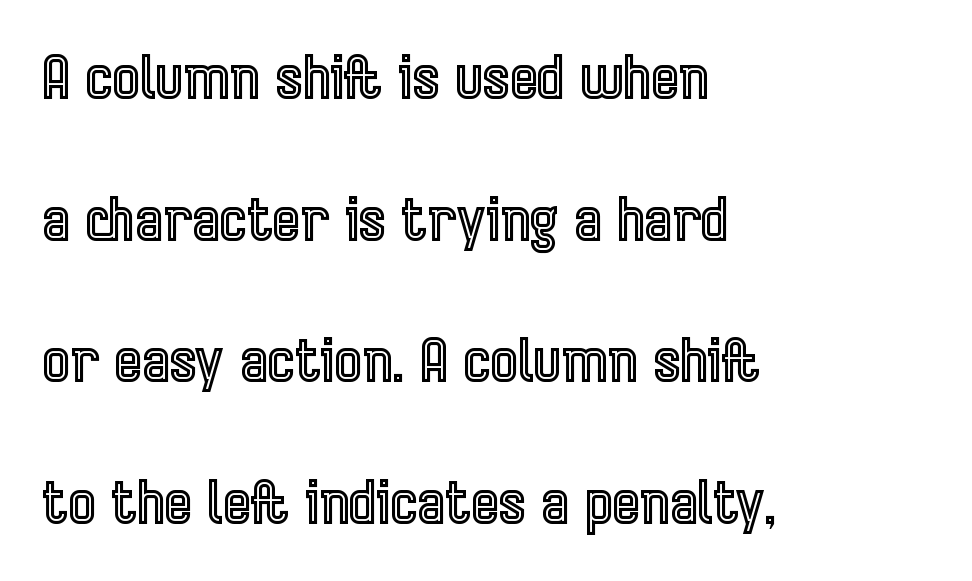
{"italic": "no", "width": "condensed", "x_height": "medium", "monospaced": "no", "underline": "no", "align": "left", "line_spacing": "loose", "line_spacing_ratio": 2.4, "letter_spacing": "normal", "letter_spacing_em": 0.0, "glyph_px": 59}
